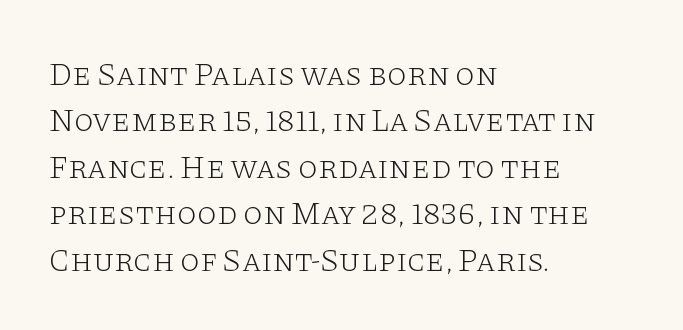
Q: Is the text bold? A: No.
Q: Is the text italic (slanted)? A: No, it is upright.
Q: Is the typeface a serif or a sans-serif typeface? A: Serif.
Q: Is the text underlined? A: No.
Q: How is the paragraph aligned? A: Left-aligned.
Q: Is the spacing between letters normal or unusually wide? A: Normal.
Q: Is the spacing between lines tight, normal or loose? A: Normal.
Q: Width (condensed, normal, or wide)? A: Wide.
Q: Stroke contrast? A: Low.
Q: x-height? A: Large.
Q: Monospaced? A: No.
